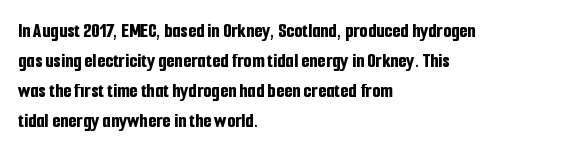
{"italic": "no", "bold": "yes", "underline": "no", "align": "left", "line_spacing": "normal", "line_spacing_ratio": 1.43, "letter_spacing": "normal", "letter_spacing_em": 0.0, "glyph_px": 21}
